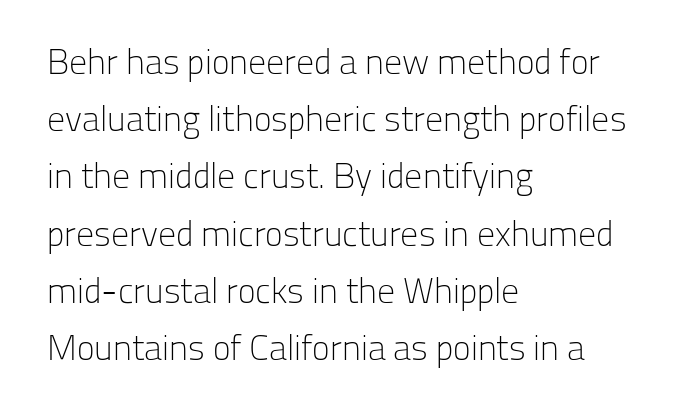
Q: Is the text bold? A: No.
Q: Is the text italic (slanted)? A: No, it is upright.
Q: Is the typeface a serif or a sans-serif typeface? A: Sans-serif.
Q: Is the text underlined? A: No.
Q: How is the paragraph aligned? A: Left-aligned.
Q: Is the spacing between letters normal or unusually wide? A: Normal.
Q: Is the spacing between lines tight, normal or loose? A: Normal.
Q: Width (condensed, normal, or wide)? A: Normal.
Q: Stroke contrast? A: Low.
Q: x-height? A: Medium.
Q: Monospaced? A: No.
